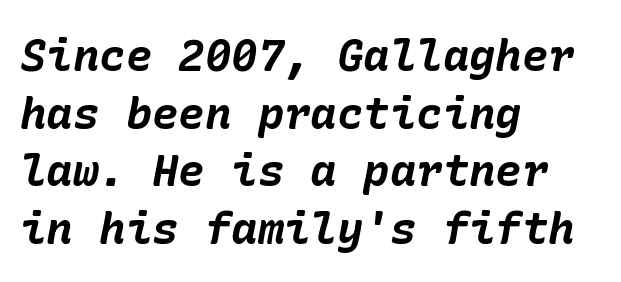
The image shows 44 px bold type, italic (leaning right); set left-aligned, normal line spacing (1.31x), normal letter spacing, not underlined; low stroke contrast and a medium x-height.
